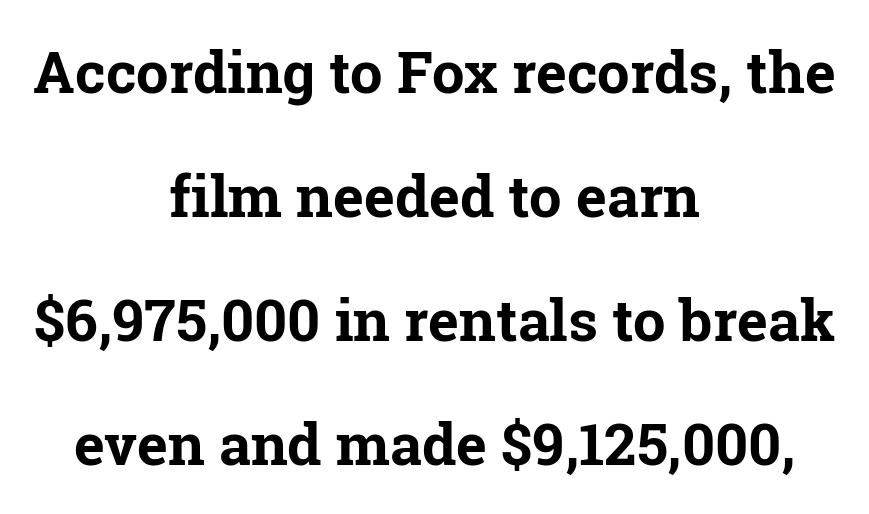
Q: Is the text bold? A: Yes.
Q: Is the text italic (slanted)? A: No, it is upright.
Q: Is the typeface a serif or a sans-serif typeface? A: Serif.
Q: Is the text underlined? A: No.
Q: How is the paragraph aligned? A: Centered.
Q: Is the spacing between letters normal or unusually wide? A: Normal.
Q: Is the spacing between lines tight, normal or loose? A: Loose.
Q: Width (condensed, normal, or wide)? A: Normal.
Q: Stroke contrast? A: Low.
Q: x-height? A: Medium.
Q: Monospaced? A: No.
